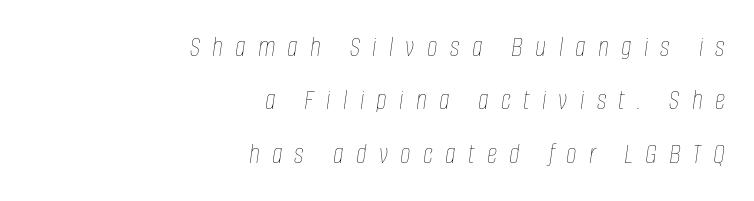
{"italic": "yes", "lean": "right", "slant_degrees": 8, "bold": "no", "weight": "thin", "width": "condensed", "stroke_contrast": "low", "x_height": "large", "monospaced": "no", "underline": "no", "align": "right", "line_spacing_ratio": 1.84, "letter_spacing": "wide", "letter_spacing_em": 0.42, "glyph_px": 29}
